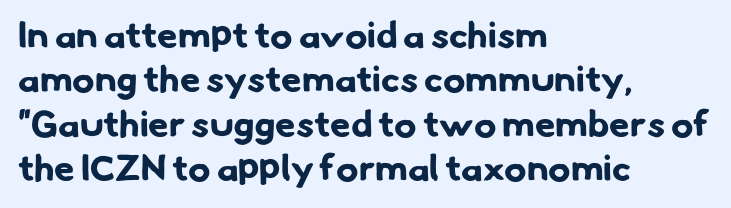
{"serif": "no", "bold": "yes", "weight": "bold", "width": "normal", "stroke_contrast": "low", "x_height": "small", "monospaced": "no", "underline": "no", "align": "left", "line_spacing_ratio": 1.2, "letter_spacing": "normal", "letter_spacing_em": 0.0, "glyph_px": 37}
